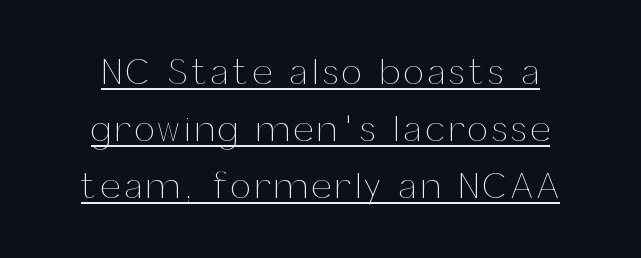
Normally led — the rows are evenly, conventionally spaced. Centered paragraph, ragged on both sides. Compared with a typical body face, this is equally light or lighter still. Style check: upright. Decoration check: the copy is underlined.
